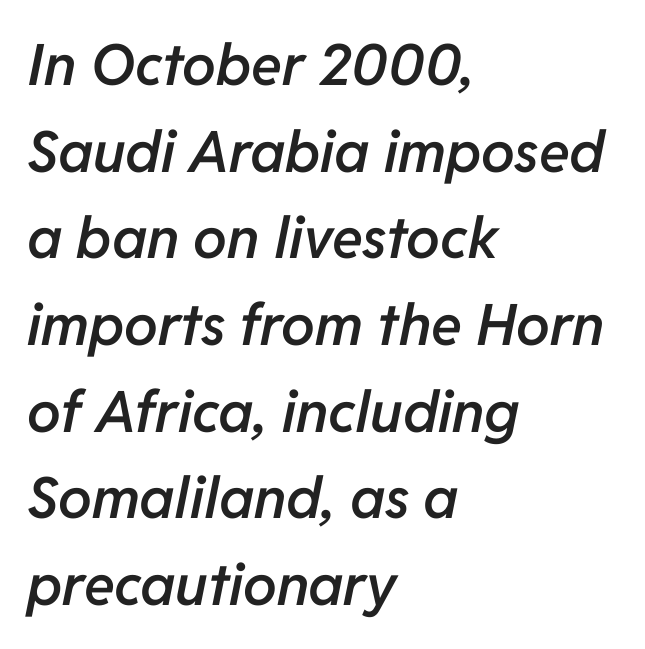
Q: Is the text bold? A: Semi-bold.
Q: Is the text italic (slanted)? A: Yes, it leans right by about 11 degrees.
Q: Is the text underlined? A: No.
Q: How is the paragraph aligned? A: Left-aligned.
Q: Is the spacing between letters normal or unusually wide? A: Normal.
Q: Is the spacing between lines tight, normal or loose? A: Normal.
Q: Width (condensed, normal, or wide)? A: Normal.
Q: Stroke contrast? A: Low.
Q: x-height? A: Medium.
Q: Monospaced? A: No.
